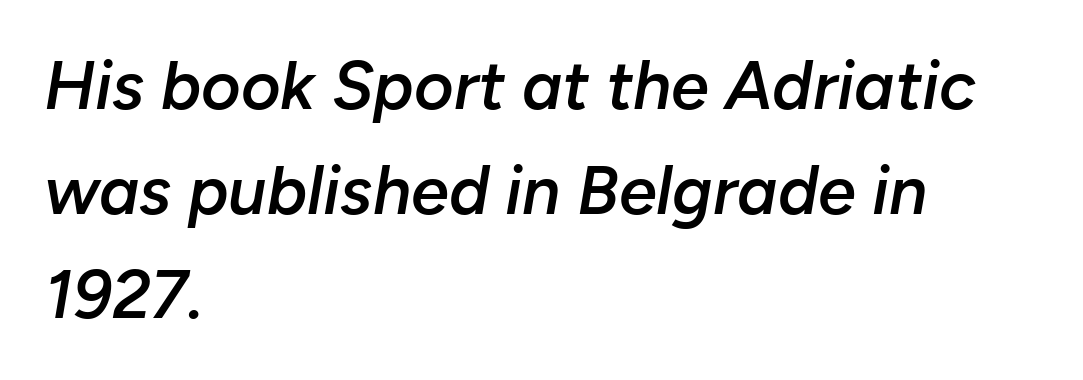
Q: Is the text bold? A: Semi-bold.
Q: Is the text italic (slanted)? A: Yes, it leans right by about 10 degrees.
Q: Is the text underlined? A: No.
Q: How is the paragraph aligned? A: Left-aligned.
Q: Is the spacing between letters normal or unusually wide? A: Normal.
Q: Is the spacing between lines tight, normal or loose? A: Normal.
Q: Width (condensed, normal, or wide)? A: Normal.
Q: Stroke contrast? A: Low.
Q: x-height? A: Medium.
Q: Monospaced? A: No.
